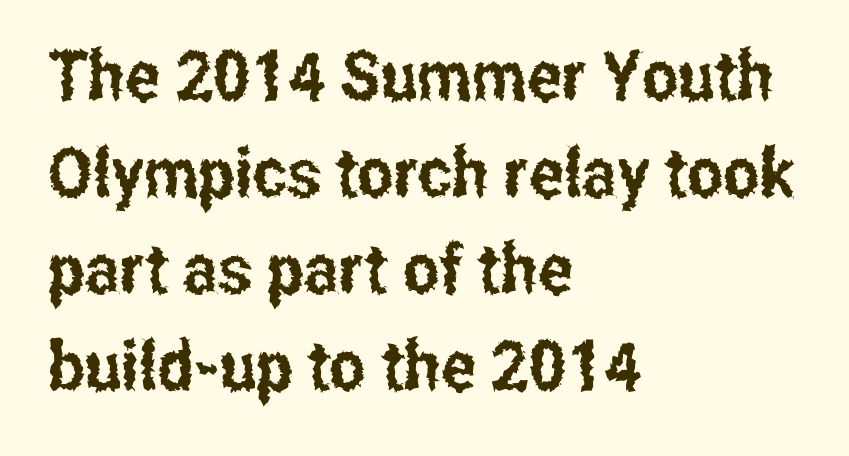
Q: Is the text italic (slanted)? A: No, it is upright.
Q: Is the typeface a serif or a sans-serif typeface? A: Sans-serif.
Q: Is the text underlined? A: No.
Q: How is the paragraph aligned? A: Left-aligned.
Q: Is the spacing between letters normal or unusually wide? A: Normal.
Q: Is the spacing between lines tight, normal or loose? A: Normal.
Q: Width (condensed, normal, or wide)? A: Condensed.
Q: Stroke contrast? A: Low.
Q: x-height? A: Medium.
Q: Monospaced? A: No.
